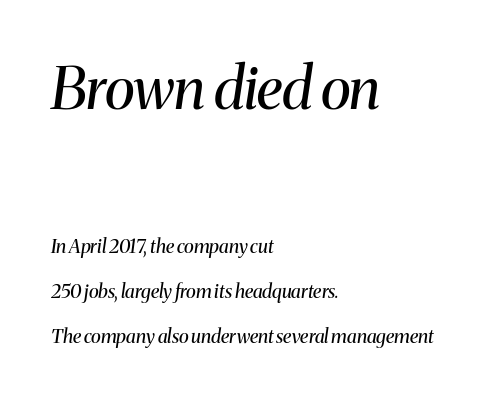
Check under the words: just untouched page. Characters are canted at an angle relative to the baseline's perpendicular. Summary of weight: not heavy and not bold. This rendering leaves character spacing at its baseline value. In terms of letterform style, serifs are clearly present. The rendering anchors every line to the left-hand side.
